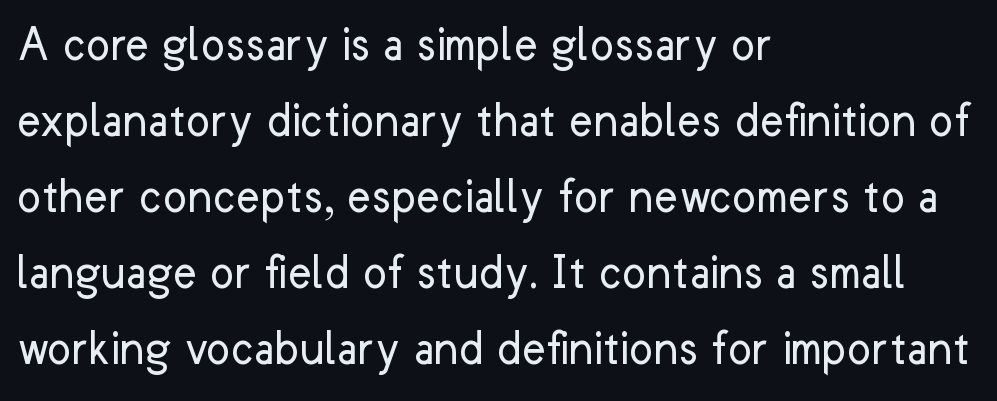
The rendering shows plain stroke endings on the letterforms — a sans-serif design. The letterforms sit shoulder to shoulder at normal distance. Spacing verdict: proportional, widths tailored to each character. No word sits above an underline. The axis of the letterforms is exactly vertical.
